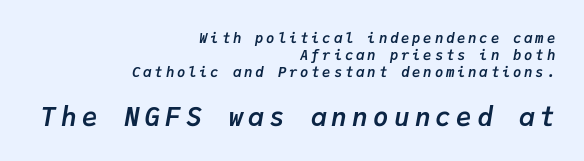
{"italic": "yes", "lean": "right", "slant_degrees": 9, "bold": "yes", "underline": "no", "align": "right", "line_spacing_ratio": 1.21, "letter_spacing": "wide", "letter_spacing_em": 0.2, "larger_block": "second", "size_ratio": 1.86, "glyph_px": 26}
